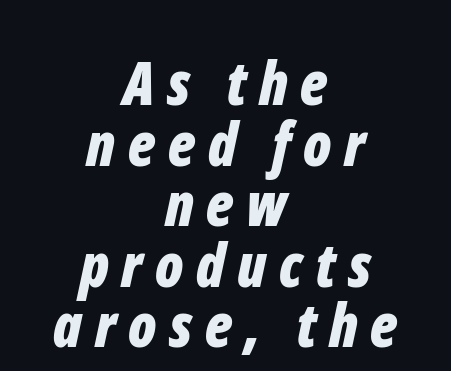
{"italic": "yes", "lean": "right", "slant_degrees": 12, "bold": "yes", "weight": "bold", "width": "condensed", "stroke_contrast": "low", "x_height": "medium", "monospaced": "no", "underline": "no", "align": "center", "line_spacing": "tight", "line_spacing_ratio": 1.01, "letter_spacing": "wide", "letter_spacing_em": 0.21, "glyph_px": 60}
